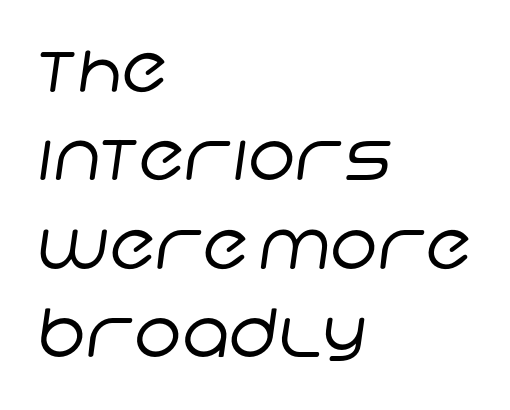
{"serif": "no", "bold": "no", "weight": "regular", "width": "normal", "stroke_contrast": "low", "x_height": "large", "monospaced": "no", "underline": "no", "align": "left", "line_spacing": "normal", "line_spacing_ratio": 1.32, "letter_spacing": "normal", "letter_spacing_em": 0.0, "glyph_px": 67}
